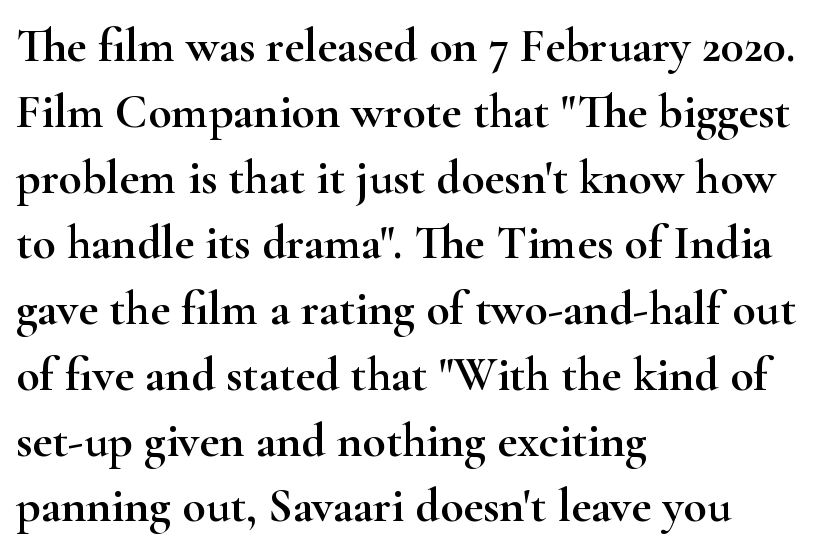
Successive baselines arrive at the customary interval. Examine the stroke ends and you'll spot serifs. Default kerning and tracking; the words read as compact shapes. Proportional: the letters do not fall into vertical columns.
